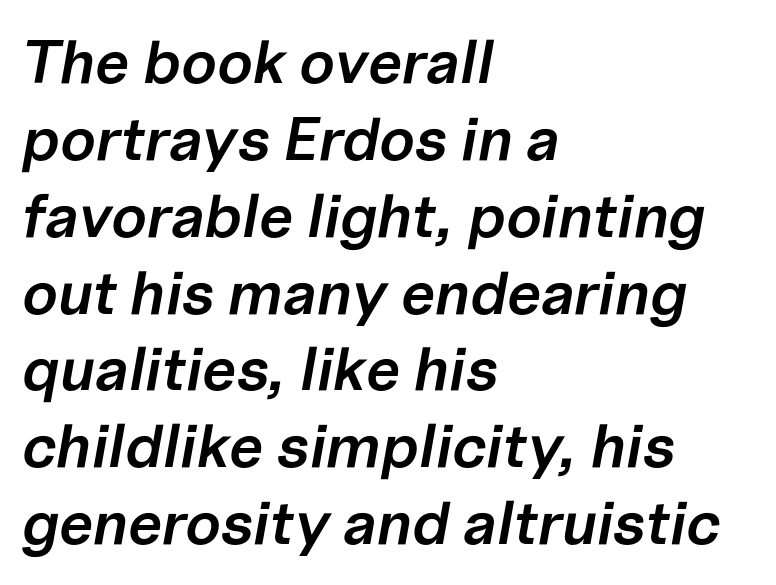
Q: Is the text bold? A: Semi-bold.
Q: Is the text italic (slanted)? A: Yes, it leans right by about 10 degrees.
Q: Is the text underlined? A: No.
Q: How is the paragraph aligned? A: Left-aligned.
Q: Is the spacing between letters normal or unusually wide? A: Normal.
Q: Is the spacing between lines tight, normal or loose? A: Normal.
Q: Width (condensed, normal, or wide)? A: Normal.
Q: Stroke contrast? A: Low.
Q: x-height? A: Medium.
Q: Monospaced? A: No.
